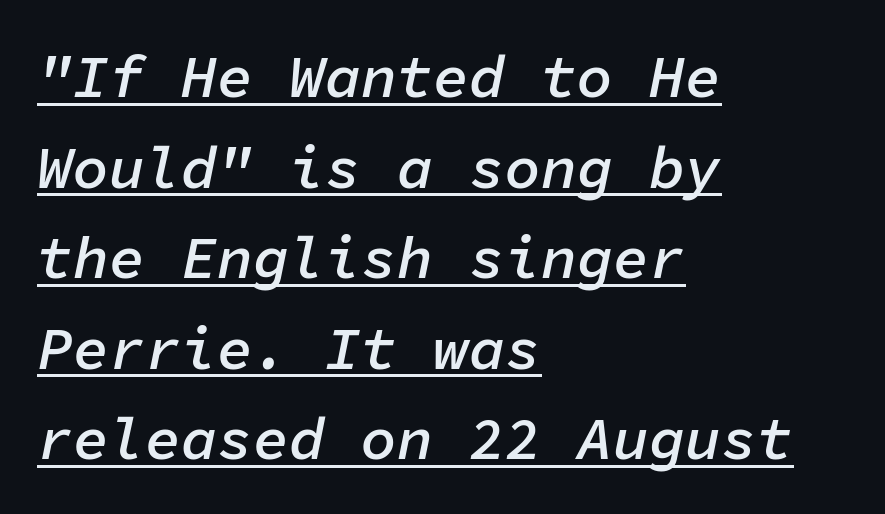
These lines are set flush left with a ragged right edge. Is this a fixed-width face? Yes — each glyph sits in an identical cell. Does the lettering tilt? It does — this is italic. Default kerning and tracking; the words read as compact shapes.
